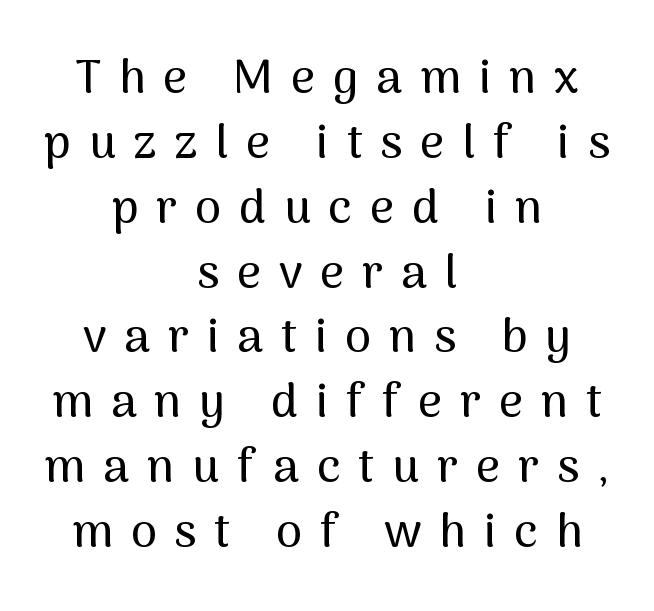
The zone under the glyphs is completely vacant. Casual observation: everything's sitting right in the middle. A normal amount of white space separates one row of letters from the next. The letters are spread apart with noticeably loose tracking. The rendering uses natural spacing where letterforms have individual widths.
